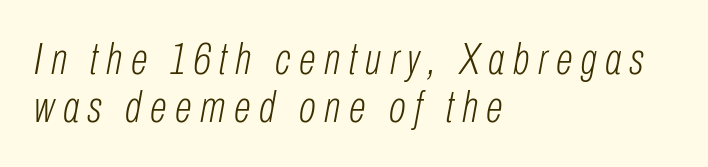
Q: Is the text bold? A: No.
Q: Is the text italic (slanted)? A: Yes, it leans right by about 10 degrees.
Q: Is the text underlined? A: No.
Q: How is the paragraph aligned? A: Left-aligned.
Q: Is the spacing between lines tight, normal or loose? A: Tight.
Q: Width (condensed, normal, or wide)? A: Condensed.
Q: Stroke contrast? A: Low.
Q: x-height? A: Medium.
Q: Monospaced? A: No.
